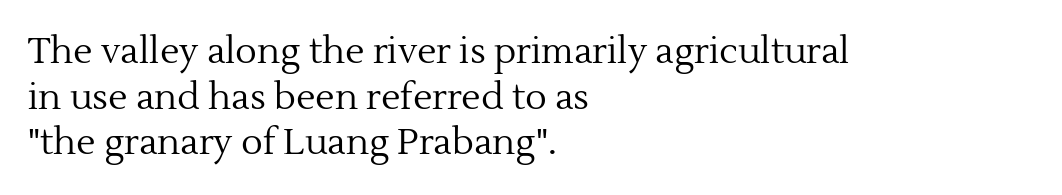
{"serif": "yes", "italic": "no", "bold": "no", "weight": "regular", "width": "normal", "x_height": "medium", "monospaced": "no", "underline": "no", "align": "left", "line_spacing": "normal", "line_spacing_ratio": 1.27, "letter_spacing": "normal", "letter_spacing_em": 0.0, "glyph_px": 36}
